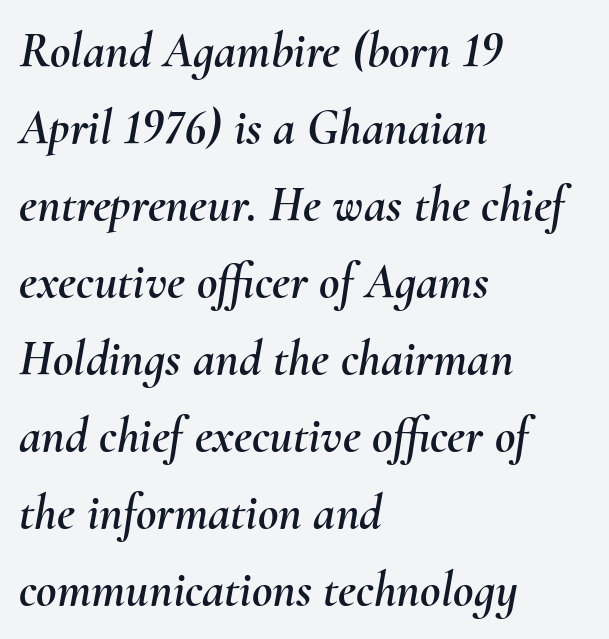
This rendering leaves character spacing at its baseline value. The rendering anchors every line to the left-hand side. These lines are rendered in a variable-pitch font. Honestly, the row spacing looks completely unremarkable. The specimen omits any rule beneath the text block's lines. There's an unmistakable incline to the writing here.
